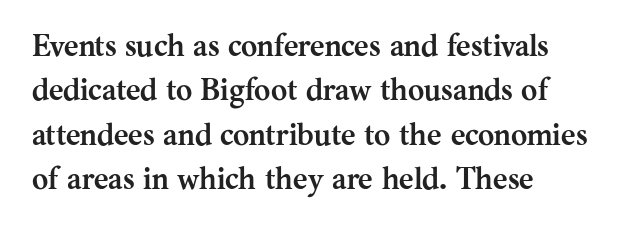
Q: Is the text bold? A: Yes.
Q: Is the text italic (slanted)? A: No, it is upright.
Q: Is the typeface a serif or a sans-serif typeface? A: Serif.
Q: Is the text underlined? A: No.
Q: How is the paragraph aligned? A: Left-aligned.
Q: Is the spacing between letters normal or unusually wide? A: Normal.
Q: Is the spacing between lines tight, normal or loose? A: Normal.
Q: Width (condensed, normal, or wide)? A: Normal.
Q: Stroke contrast? A: Medium.
Q: x-height? A: Medium.
Q: Monospaced? A: No.
